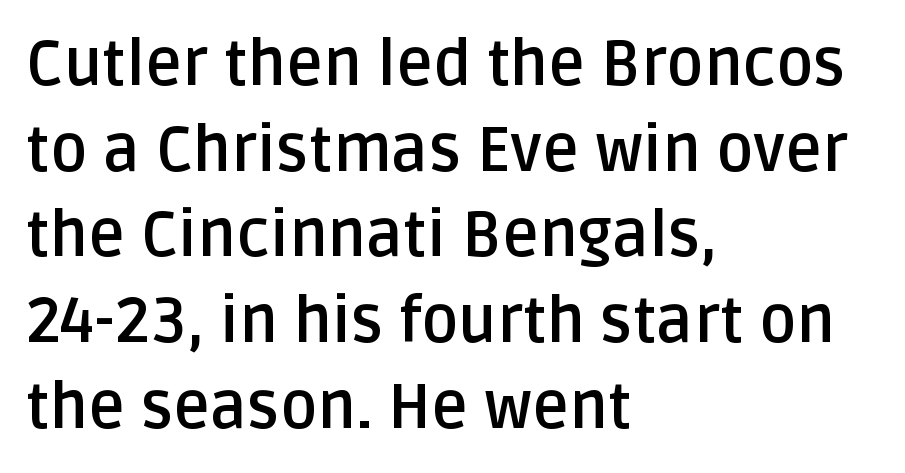
Q: Is the text bold? A: Yes.
Q: Is the text italic (slanted)? A: No, it is upright.
Q: Is the typeface a serif or a sans-serif typeface? A: Sans-serif.
Q: Is the text underlined? A: No.
Q: How is the paragraph aligned? A: Left-aligned.
Q: Is the spacing between letters normal or unusually wide? A: Normal.
Q: Is the spacing between lines tight, normal or loose? A: Normal.
Q: Width (condensed, normal, or wide)? A: Normal.
Q: Stroke contrast? A: Low.
Q: x-height? A: Large.
Q: Monospaced? A: No.
